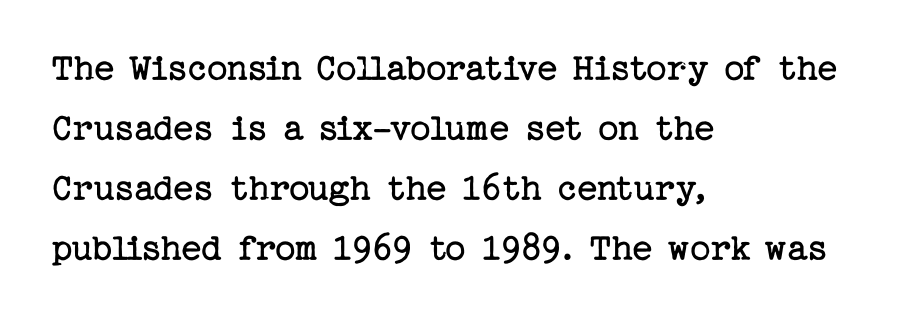
The image shows 40 px regular-weight serif type, upright; set left-aligned, normal line spacing (1.5x), normal letter spacing, not underlined; low stroke contrast and a medium x-height.
